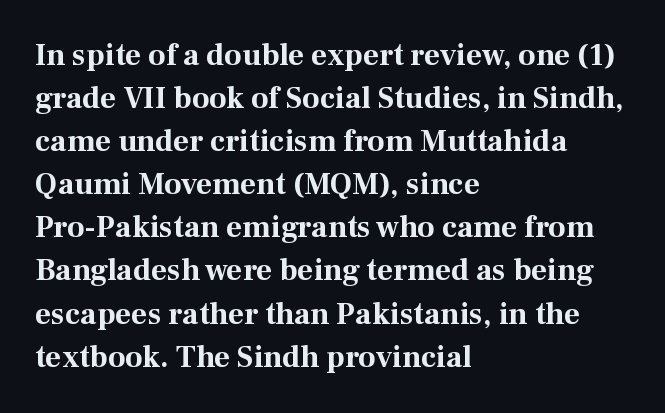
The image shows 31 px bold serif type, upright; set left-aligned, normal line spacing (1.39x), normal letter spacing, not underlined; medium stroke contrast and a medium x-height.
